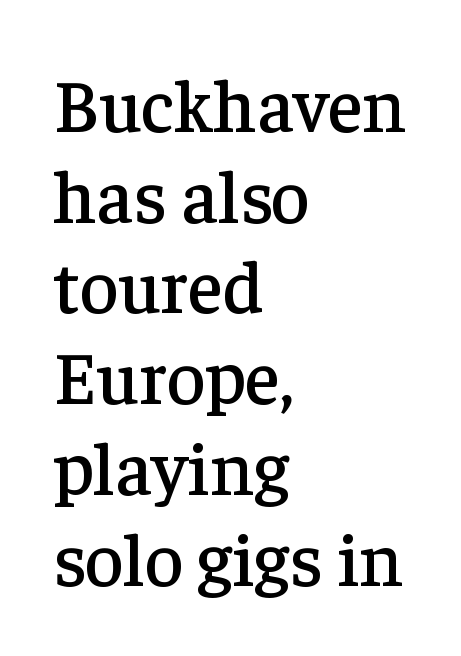
Q: Is the text italic (slanted)? A: No, it is upright.
Q: Is the typeface a serif or a sans-serif typeface? A: Serif.
Q: Is the text underlined? A: No.
Q: How is the paragraph aligned? A: Left-aligned.
Q: Is the spacing between letters normal or unusually wide? A: Normal.
Q: Width (condensed, normal, or wide)? A: Normal.
Q: Stroke contrast? A: Low.
Q: x-height? A: Medium.
Q: Monospaced? A: No.
